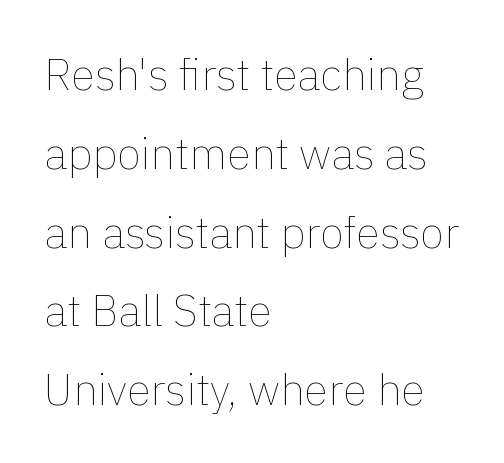
The string is rendered with underlining switched off. The typeface has the unassuming heft of standard copy or less. Is this a fixed-width face? No — the glyphs have proportional, varying widths. These lines stack with their left ends in a neat column. Do the letters lean? They stand straight.
